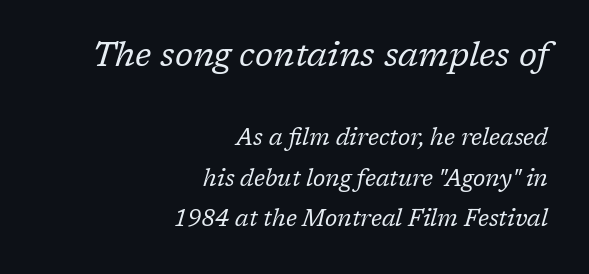
{"serif": "yes", "italic": "yes", "lean": "right", "slant_degrees": 17, "bold": "no", "weight": "regular", "width": "normal", "stroke_contrast": "low", "x_height": "medium", "monospaced": "no", "underline": "no", "align": "right", "line_spacing_ratio": 1.76, "letter_spacing": "normal", "letter_spacing_em": 0.0, "larger_block": "first", "size_ratio": 1.48, "glyph_px": 34}
